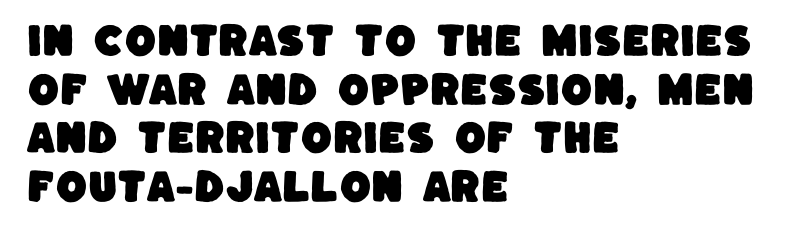
The image shows 36 px sans-serif type; set left-aligned, normal line spacing (1.35x), normal letter spacing, not underlined; low stroke contrast and a large x-height.
